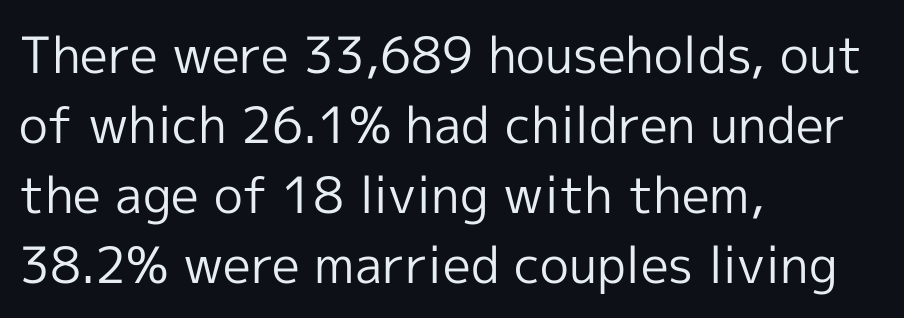
Note the varied advance widths — an 'i' is clearly narrower than an 'm'. Compared with a centered layout, this one pins lines to the left instead. The font is comparable to plain body text, perhaps lighter. This is sans-serif lettering, the kind often seen on screens and signage. Look at the tracking — it's just the regular setting, nothing added.
